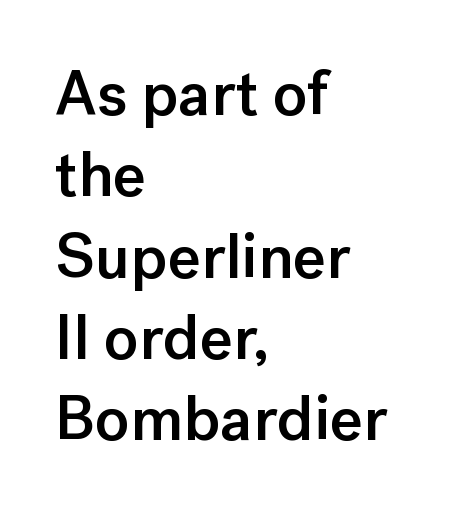
Q: Is the text bold? A: Semi-bold.
Q: Is the text italic (slanted)? A: No, it is upright.
Q: Is the typeface a serif or a sans-serif typeface? A: Sans-serif.
Q: Is the text underlined? A: No.
Q: How is the paragraph aligned? A: Left-aligned.
Q: Is the spacing between letters normal or unusually wide? A: Normal.
Q: Is the spacing between lines tight, normal or loose? A: Normal.
Q: Width (condensed, normal, or wide)? A: Normal.
Q: Stroke contrast? A: Low.
Q: x-height? A: Medium.
Q: Monospaced? A: No.
